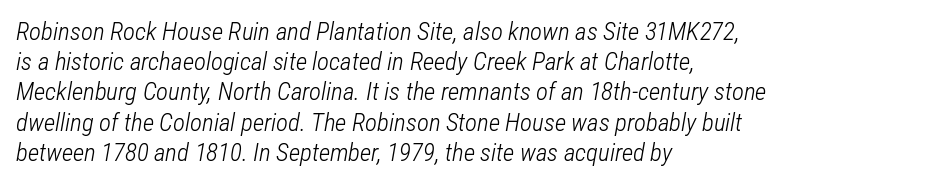
Is this a heavy cut? Hardly; it is regular or lighter. Would a proofreader flag this as italicized? Yes. How are the letters spaced? Ordinarily, with no added tracking. Underlining? Definitely not there. The typesetter chose a ragged-right arrangement here.
